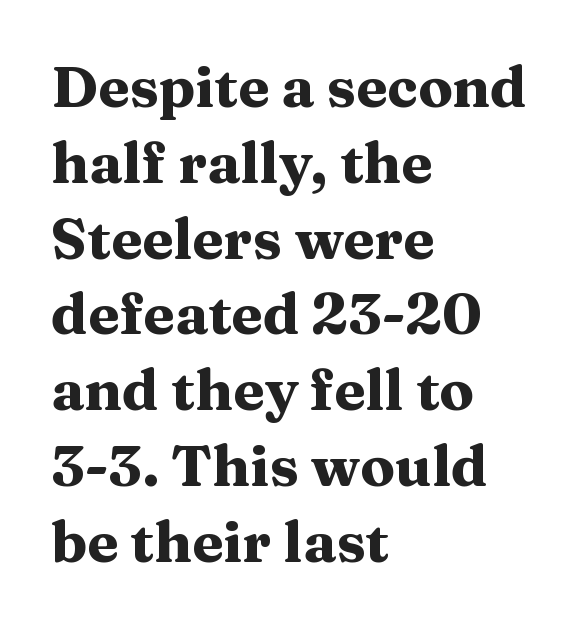
{"serif": "yes", "italic": "no", "bold": "yes", "weight": "heavy", "width": "wide", "stroke_contrast": "medium", "x_height": "medium", "monospaced": "no", "underline": "no", "align": "left", "line_spacing": "normal", "line_spacing_ratio": 1.33, "letter_spacing": "normal", "letter_spacing_em": 0.0, "glyph_px": 57}
